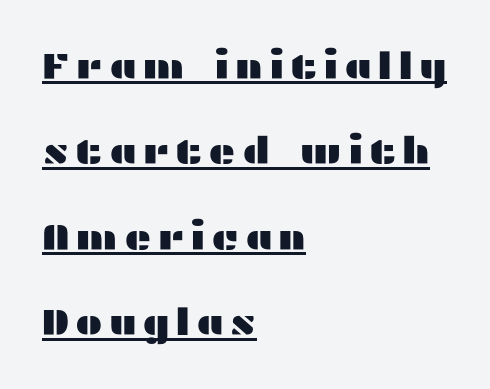
A continuous stroke trails under the words, as in a hyperlink. A typesetter would label this face a sans. A typesetter would call this proportional, since set widths differ per character. The passage shown stacks its lines with a broad gap. The setting favours the left margin, as ordinary paragraphs usually do. When letters stand straight like this, we call the style roman or upright.
